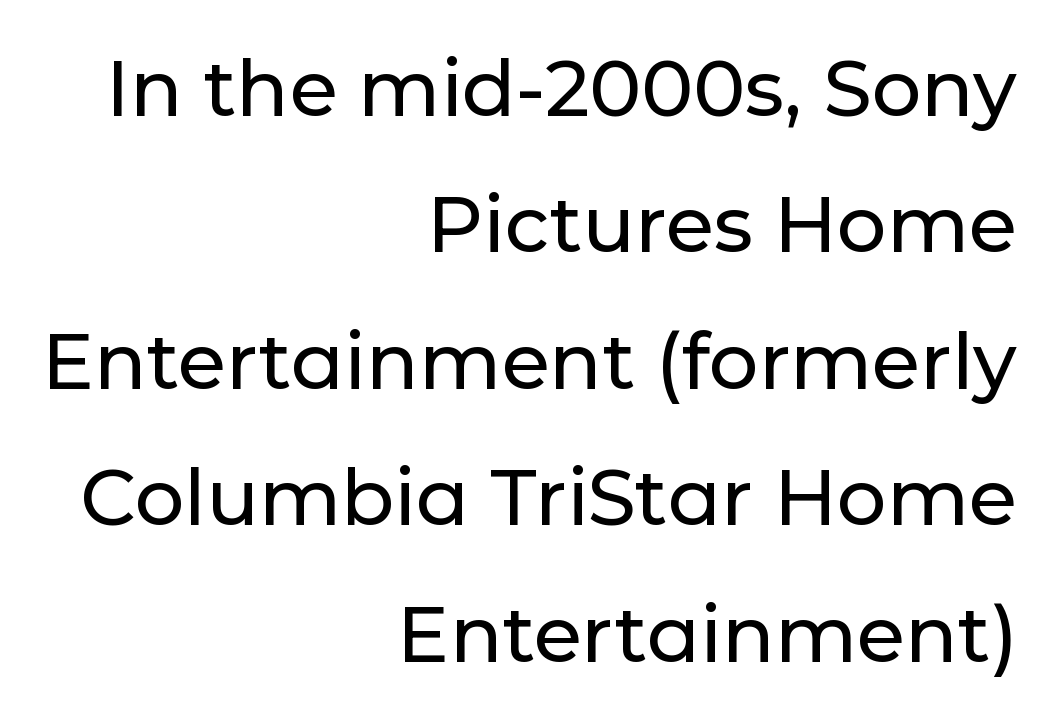
Q: Is the text italic (slanted)? A: No, it is upright.
Q: Is the typeface a serif or a sans-serif typeface? A: Sans-serif.
Q: Is the text underlined? A: No.
Q: How is the paragraph aligned? A: Right-aligned.
Q: Is the spacing between letters normal or unusually wide? A: Normal.
Q: Width (condensed, normal, or wide)? A: Normal.
Q: Stroke contrast? A: Low.
Q: x-height? A: Medium.
Q: Monospaced? A: No.
